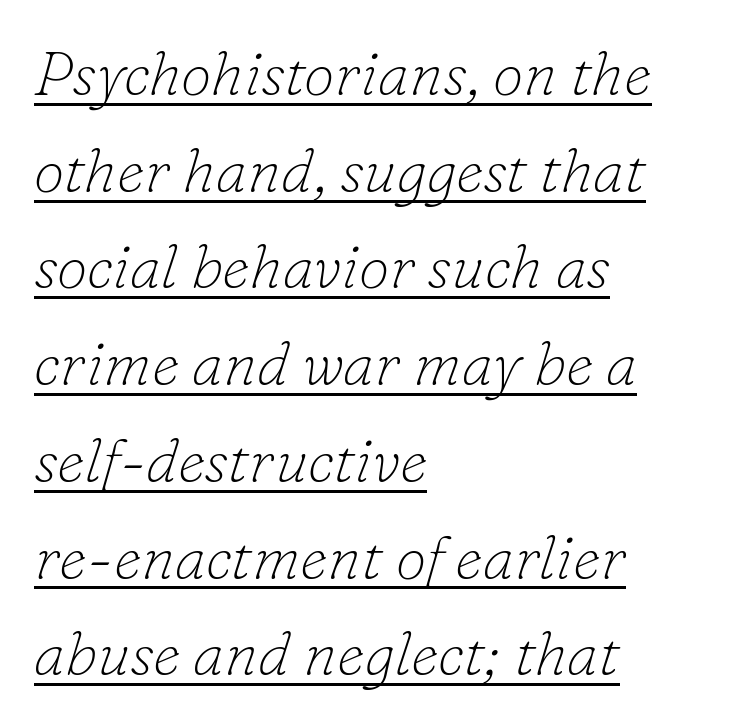
Each letter keeps its own natural width here, so spacing adapts to shape. Has an underline been added? It has. The font family rendered here belongs to the serif group. The tracking reads as untouched default to a designer's eye. The designer left line spacing at the default. A classic flush-left, rag-right setting is used for this passage.
